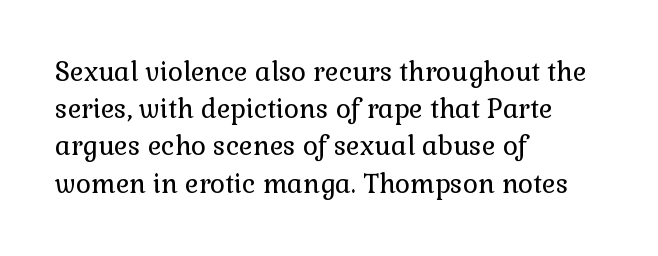
Q: Is the text bold? A: No.
Q: Is the text italic (slanted)? A: No, it is upright.
Q: Is the text underlined? A: No.
Q: How is the paragraph aligned? A: Left-aligned.
Q: Is the spacing between letters normal or unusually wide? A: Normal.
Q: Is the spacing between lines tight, normal or loose? A: Normal.
